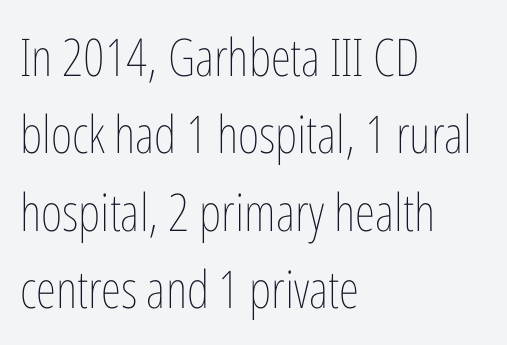
The image shows 52 px thin, condensed type, upright; set left-aligned, normal line spacing (1.49x), normal letter spacing, not underlined; low stroke contrast and a medium x-height.
